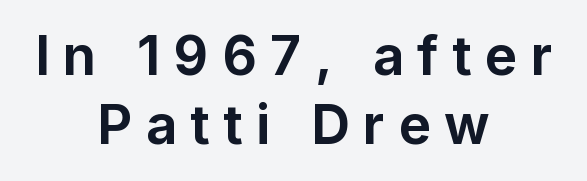
Q: Is the text bold? A: Yes.
Q: Is the text italic (slanted)? A: No, it is upright.
Q: Is the typeface a serif or a sans-serif typeface? A: Sans-serif.
Q: Is the text underlined? A: No.
Q: How is the paragraph aligned? A: Centered.
Q: Is the spacing between letters normal or unusually wide? A: Unusually wide.
Q: Is the spacing between lines tight, normal or loose? A: Normal.
Q: Width (condensed, normal, or wide)? A: Normal.
Q: Stroke contrast? A: Low.
Q: x-height? A: Medium.
Q: Monospaced? A: No.
